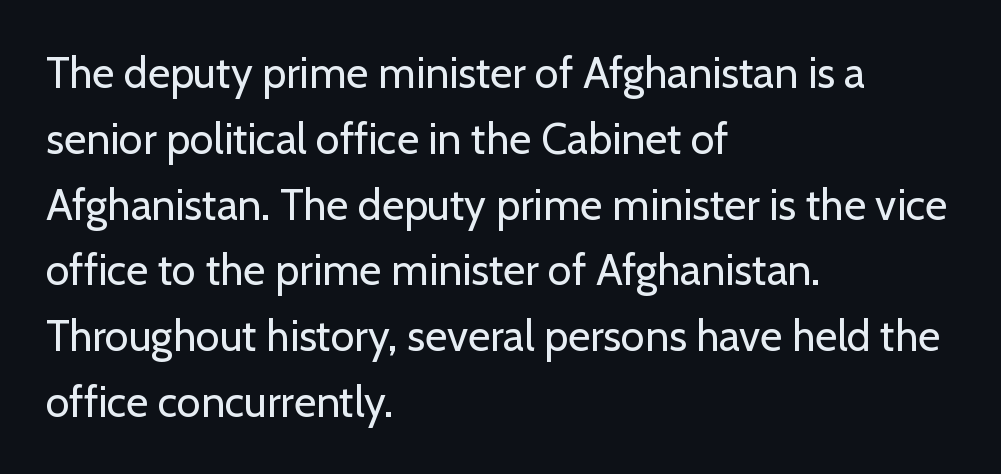
The image shows 43 px regular-weight sans-serif type, upright; set left-aligned, normal line spacing (1.53x), normal letter spacing, not underlined; low stroke contrast and a medium x-height.
